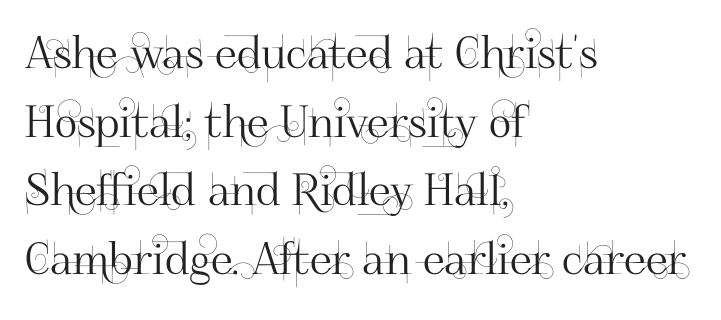
Q: Is the text italic (slanted)? A: No, it is upright.
Q: Is the typeface a serif or a sans-serif typeface? A: Sans-serif.
Q: Is the text underlined? A: No.
Q: How is the paragraph aligned? A: Left-aligned.
Q: Is the spacing between letters normal or unusually wide? A: Normal.
Q: Is the spacing between lines tight, normal or loose? A: Normal.
Q: Width (condensed, normal, or wide)? A: Normal.
Q: Stroke contrast? A: High.
Q: x-height? A: Small.
Q: Monospaced? A: No.
